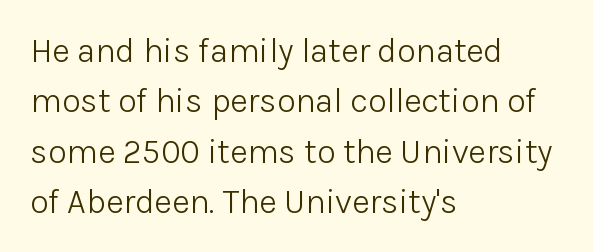
The image shows 34 px light sans-serif type, upright; set left-aligned, normal line spacing (1.48x), normal letter spacing, not underlined; low stroke contrast and a medium x-height.
